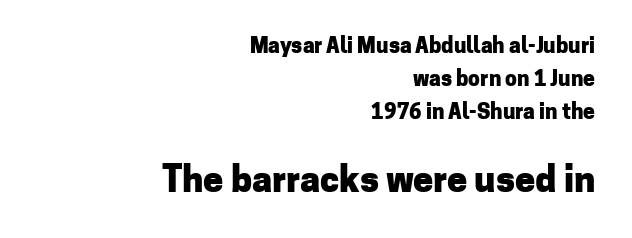
The image shows 36 px heavy sans-serif type, upright; set right-aligned, normal line spacing (1.57x), normal letter spacing, not underlined; the second (bottom) block is 1.71x larger; low stroke contrast and a medium x-height.
